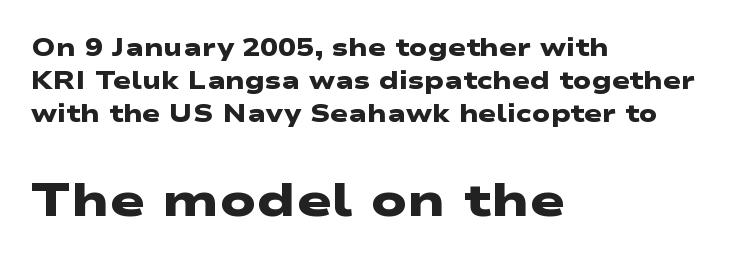
The image shows 47 px heavy, wide sans-serif type; set left-aligned, normal line spacing (1.38x), normal letter spacing, not underlined; the second (bottom) block is 1.96x larger; low stroke contrast and a medium x-height.
